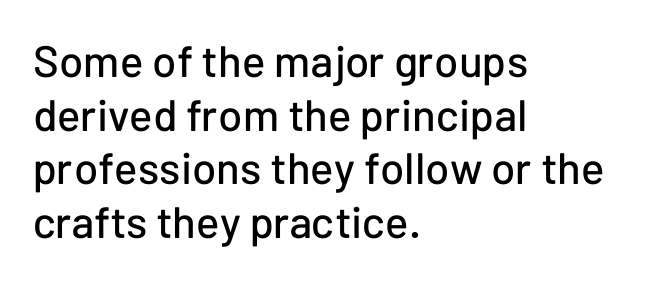
{"serif": "no", "italic": "no", "width": "normal", "stroke_contrast": "low", "x_height": "medium", "monospaced": "no", "underline": "no", "align": "left", "line_spacing_ratio": 1.22, "letter_spacing": "normal", "letter_spacing_em": 0.0, "glyph_px": 44}
